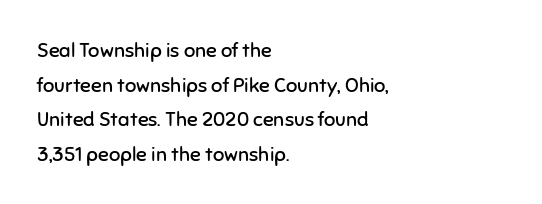
{"italic": "no", "bold": "no", "underline": "no", "align": "left", "line_spacing_ratio": 1.73, "letter_spacing": "normal", "letter_spacing_em": 0.0, "glyph_px": 20}
